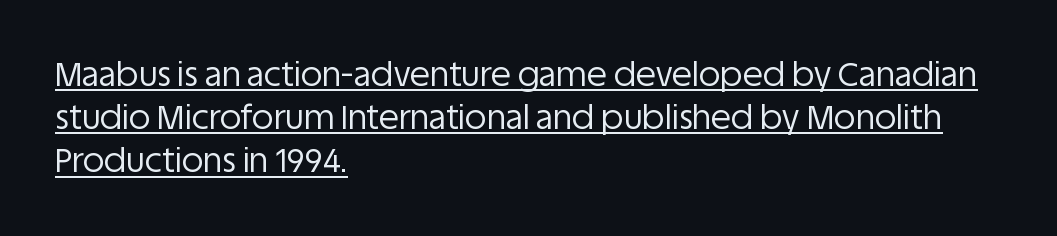
Q: Is the text bold? A: No.
Q: Is the text italic (slanted)? A: No, it is upright.
Q: Is the typeface a serif or a sans-serif typeface? A: Sans-serif.
Q: Is the text underlined? A: Yes.
Q: How is the paragraph aligned? A: Left-aligned.
Q: Is the spacing between letters normal or unusually wide? A: Normal.
Q: Is the spacing between lines tight, normal or loose? A: Normal.
Q: Width (condensed, normal, or wide)? A: Normal.
Q: Stroke contrast? A: Low.
Q: x-height? A: Large.
Q: Monospaced? A: No.
